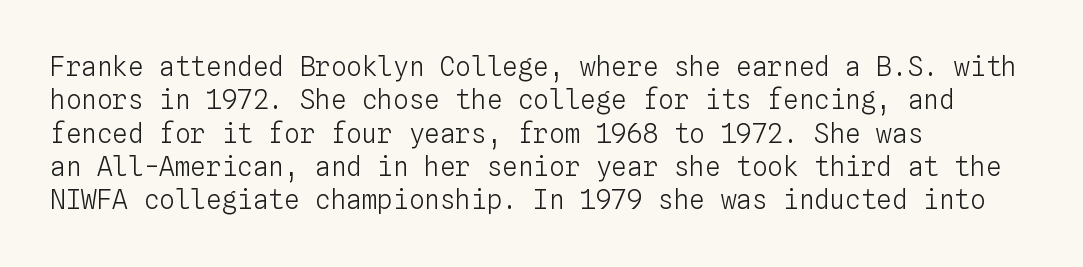
The image shows 26 px text type, upright; set left-aligned, normal line spacing (1.28x), normal letter spacing, not underlined.
